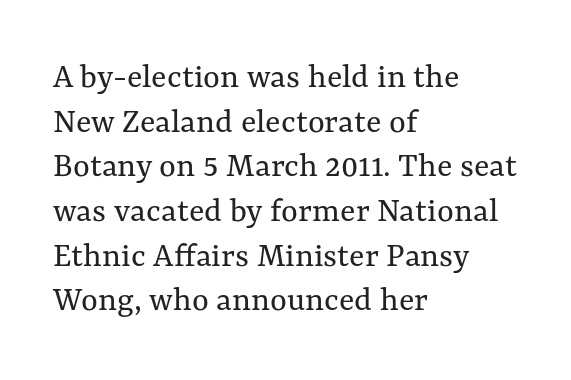
{"italic": "no", "bold": "no", "weight": "regular", "width": "normal", "stroke_contrast": "medium", "x_height": "medium", "monospaced": "no", "underline": "no", "align": "left", "line_spacing_ratio": 1.24, "letter_spacing": "normal", "letter_spacing_em": 0.0, "glyph_px": 36}
